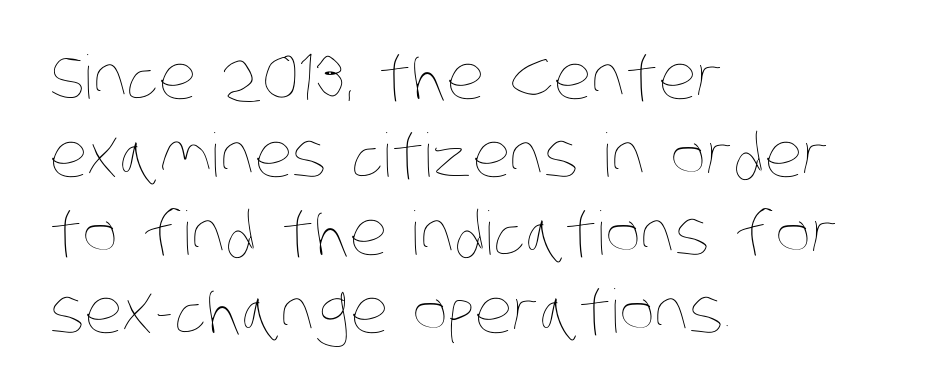
Casual observation: everything's shoved over to the left. What's the leading like? Ordinary, nothing unusual. The passage shown has conventional tracking throughout. The foot of each line stays bare and open. Varying glyph widths throughout — classic text-font behaviour.
